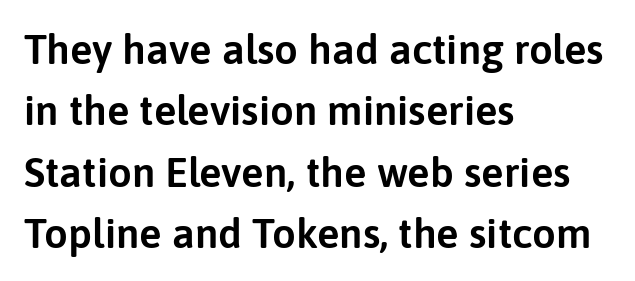
Q: Is the text italic (slanted)? A: No, it is upright.
Q: Is the typeface a serif or a sans-serif typeface? A: Sans-serif.
Q: Is the text underlined? A: No.
Q: How is the paragraph aligned? A: Left-aligned.
Q: Is the spacing between letters normal or unusually wide? A: Normal.
Q: Is the spacing between lines tight, normal or loose? A: Normal.
Q: Width (condensed, normal, or wide)? A: Normal.
Q: Stroke contrast? A: Low.
Q: x-height? A: Medium.
Q: Monospaced? A: No.
